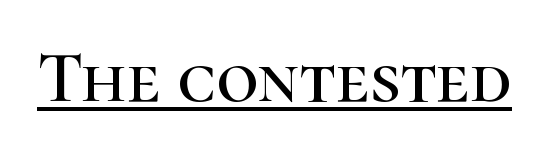
{"serif": "yes", "italic": "no", "width": "normal", "stroke_contrast": "high", "x_height": "medium", "monospaced": "no", "underline": "yes", "letter_spacing": "normal", "letter_spacing_em": 0.0, "glyph_px": 73}
